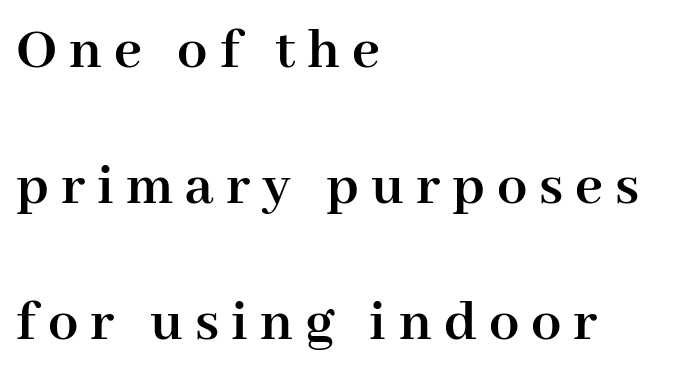
{"serif": "yes", "italic": "no", "bold": "yes", "weight": "semibold", "width": "normal", "stroke_contrast": "high", "x_height": "medium", "monospaced": "no", "underline": "no", "align": "left", "line_spacing": "loose", "line_spacing_ratio": 2.27, "letter_spacing": "wide", "letter_spacing_em": 0.2, "glyph_px": 60}
